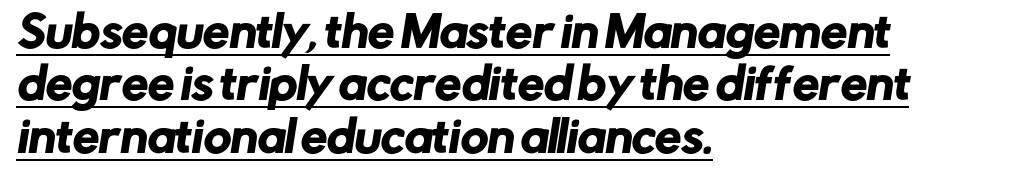
The image shows 42 px sans-serif type; set left-aligned, normal line spacing (1.25x), normal letter spacing, underlined; low stroke contrast and a medium x-height.
